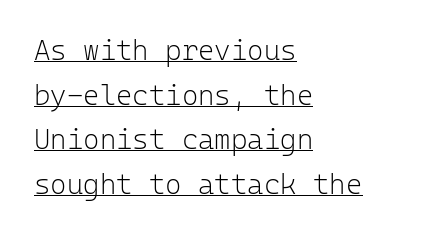
The image shows 28 px light sans-serif type, upright, monospaced; set left-aligned, normal line spacing (1.59x), normal letter spacing, underlined; low stroke contrast and a medium x-height.
